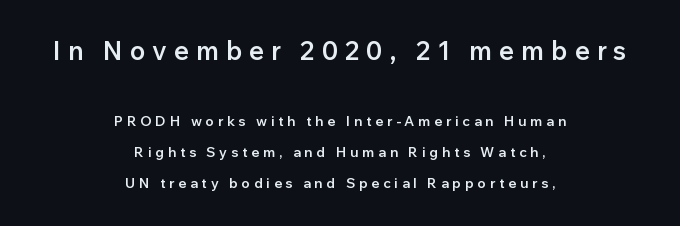
The image shows 26 px text type, upright; set centered, loose line spacing (2.21x), unusually wide letter spacing (+0.26 em), not underlined; the first (top) block is 1.86x larger.
